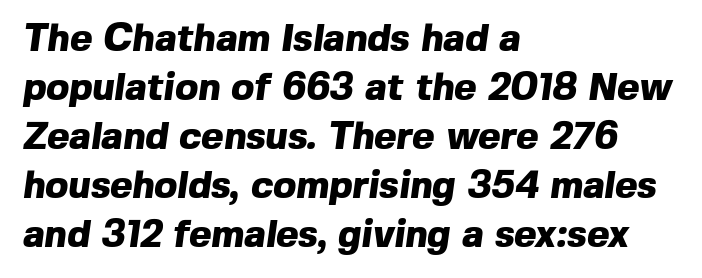
Q: Is the text bold? A: Yes.
Q: Is the typeface a serif or a sans-serif typeface? A: Sans-serif.
Q: Is the text underlined? A: No.
Q: How is the paragraph aligned? A: Left-aligned.
Q: Is the spacing between letters normal or unusually wide? A: Normal.
Q: Is the spacing between lines tight, normal or loose? A: Normal.
Q: Width (condensed, normal, or wide)? A: Normal.
Q: x-height? A: Medium.
Q: Monospaced? A: No.
